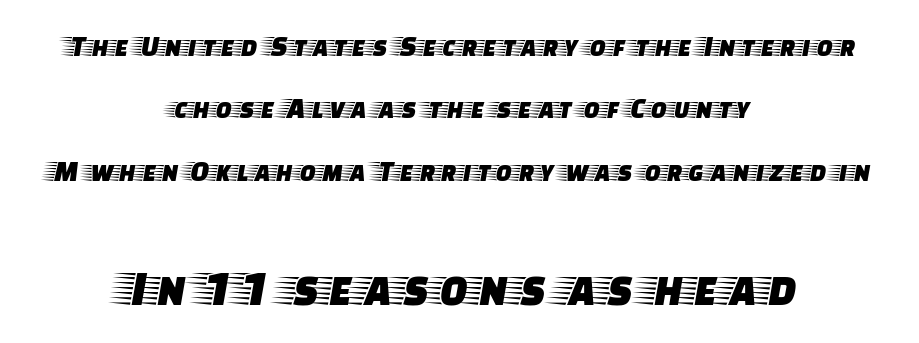
Of the two passages, the one underneath uses the larger point size. Interline gaps are noticeably wide in this sample. Examine the stroke ends and you'll spot serifs. Spacing verdict: proportional, widths tailored to each character.
